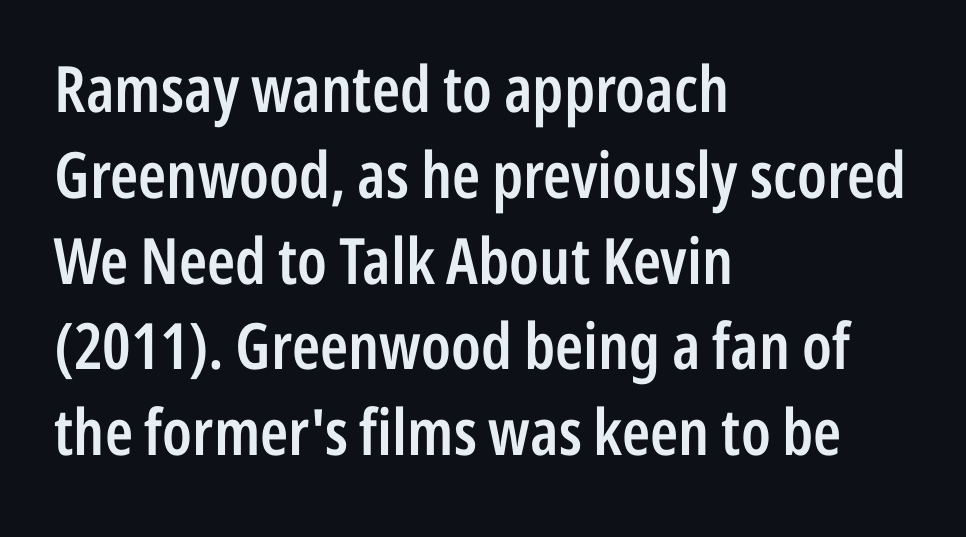
The image shows 64 px semibold, condensed sans-serif type, upright; set left-aligned, normal line spacing (1.34x), normal letter spacing, not underlined; low stroke contrast and a medium x-height.
